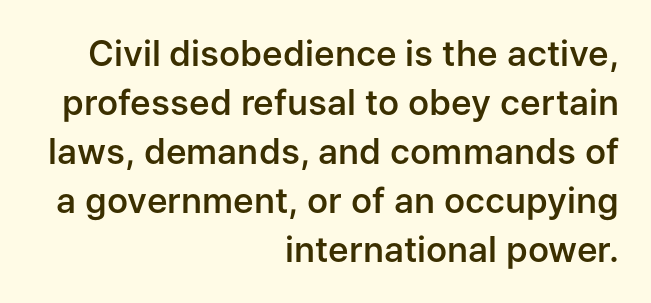
The image shows 35 px semibold sans-serif type, upright; set right-aligned, normal line spacing (1.4x), normal letter spacing, not underlined; low stroke contrast and a medium x-height.
